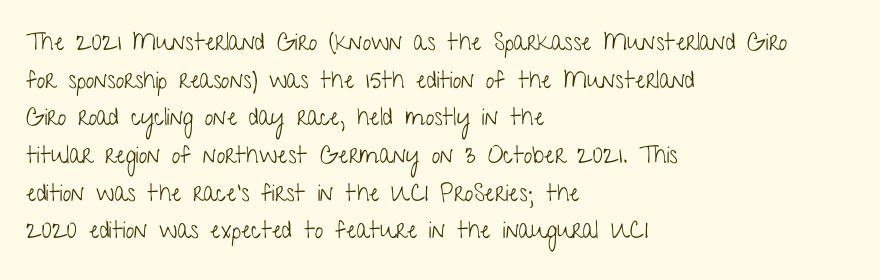
The image shows 24 px text type, upright; set left-aligned, normal line spacing (1.57x), normal letter spacing, not underlined.
